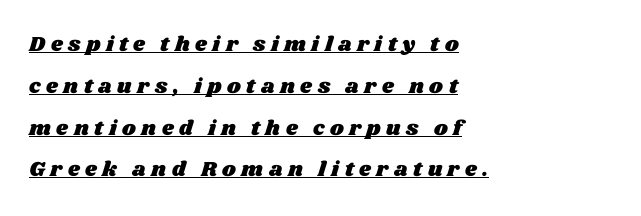
Q: Is the text underlined? A: Yes.
Q: How is the paragraph aligned? A: Left-aligned.
Q: Is the spacing between letters normal or unusually wide? A: Unusually wide.
Q: Is the spacing between lines tight, normal or loose? A: Loose.
